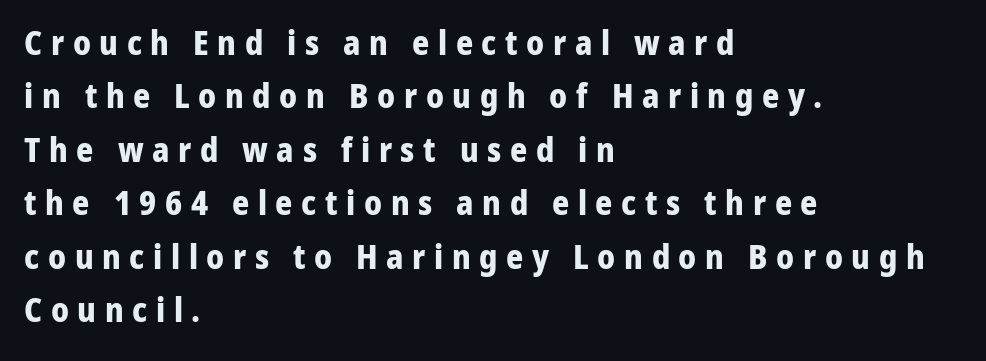
Think of a printed novel: that variable character pitch is what you see here. The tracking reads as deliberately expanded to a designer's eye. Upright lettering throughout. The passage shown is not underscored anywhere. Stroke terminals: plain, sans-serif.
